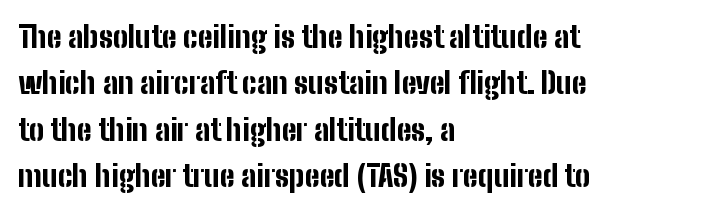
The image shows 30 px bold, condensed sans-serif type, upright; set left-aligned, normal line spacing (1.55x), normal letter spacing, not underlined; low stroke contrast and a medium x-height.
